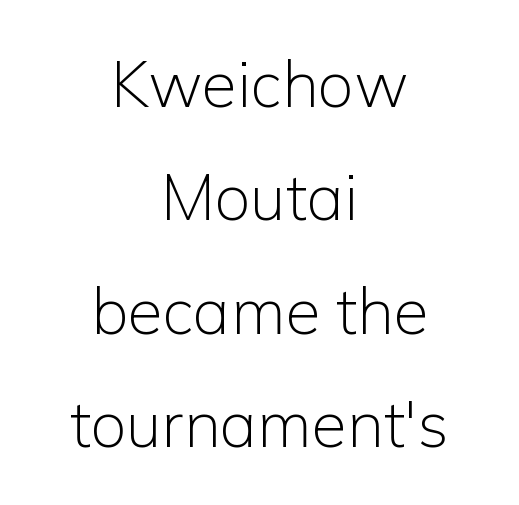
Q: Is the text bold? A: No.
Q: Is the text italic (slanted)? A: No, it is upright.
Q: Is the typeface a serif or a sans-serif typeface? A: Sans-serif.
Q: Is the text underlined? A: No.
Q: How is the paragraph aligned? A: Centered.
Q: Is the spacing between letters normal or unusually wide? A: Normal.
Q: Width (condensed, normal, or wide)? A: Normal.
Q: Stroke contrast? A: Low.
Q: x-height? A: Medium.
Q: Monospaced? A: No.
